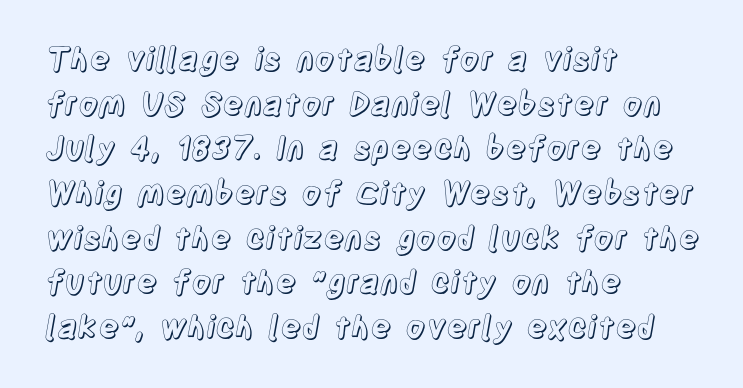
{"width": "condensed", "x_height": "large", "monospaced": "no", "underline": "no", "align": "left", "line_spacing": "normal", "line_spacing_ratio": 1.44, "letter_spacing": "normal", "letter_spacing_em": 0.0, "glyph_px": 31}
